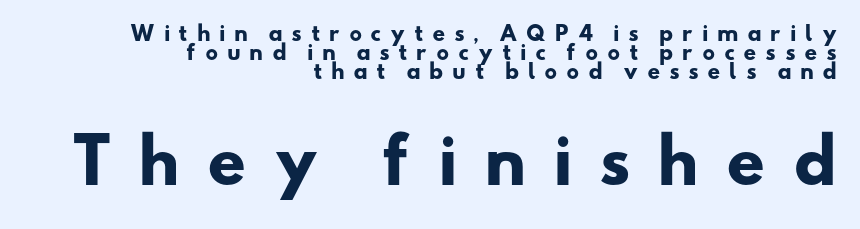
The image shows 61 px heavy, wide sans-serif type; set right-aligned, tight line spacing (0.95x), unusually wide letter spacing (+0.42 em), not underlined; the second (bottom) block is 3.05x larger; low stroke contrast and a small x-height.
